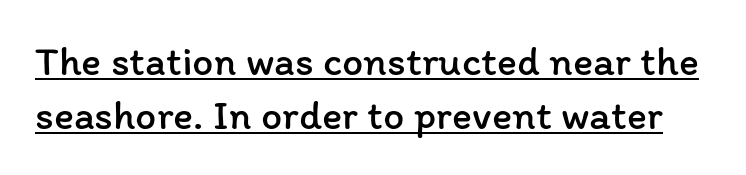
{"italic": "no", "bold": "no", "weight": "regular", "width": "normal", "stroke_contrast": "low", "x_height": "medium", "monospaced": "no", "underline": "yes", "line_spacing": "normal", "line_spacing_ratio": 1.28, "letter_spacing": "normal", "letter_spacing_em": 0.0, "glyph_px": 42}
